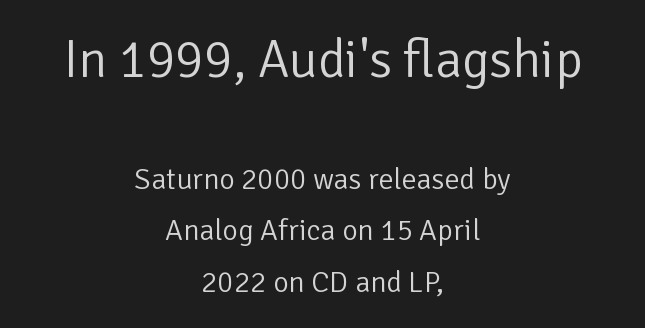
The image shows 53 px light sans-serif type, upright; set centered, line spacing 1.71x, normal letter spacing, not underlined; the first (top) block is 1.77x larger; low stroke contrast and a medium x-height.
